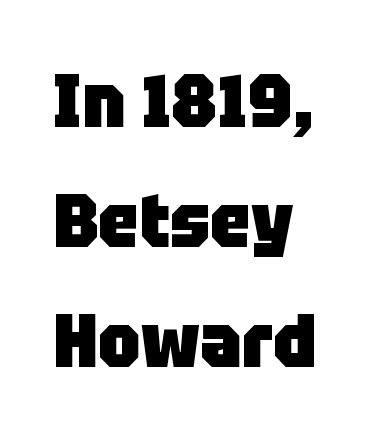
{"serif": "no", "italic": "no", "bold": "yes", "weight": "heavy", "width": "normal", "stroke_contrast": "low", "x_height": "large", "monospaced": "no", "underline": "no", "line_spacing": "normal", "line_spacing_ratio": 1.62, "letter_spacing": "normal", "letter_spacing_em": 0.0, "glyph_px": 74}
